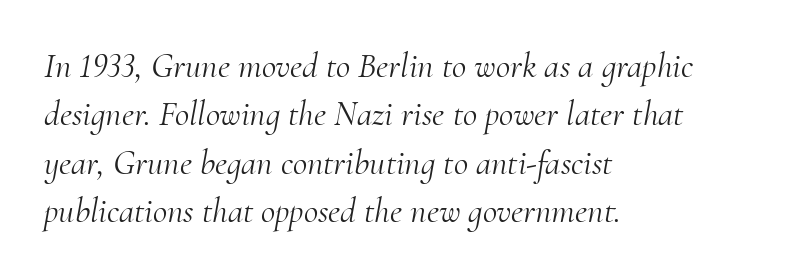
The image shows 35 px light serif type, italic (leaning right); set left-aligned, normal line spacing (1.38x), normal letter spacing, not underlined; medium stroke contrast and a small x-height.
